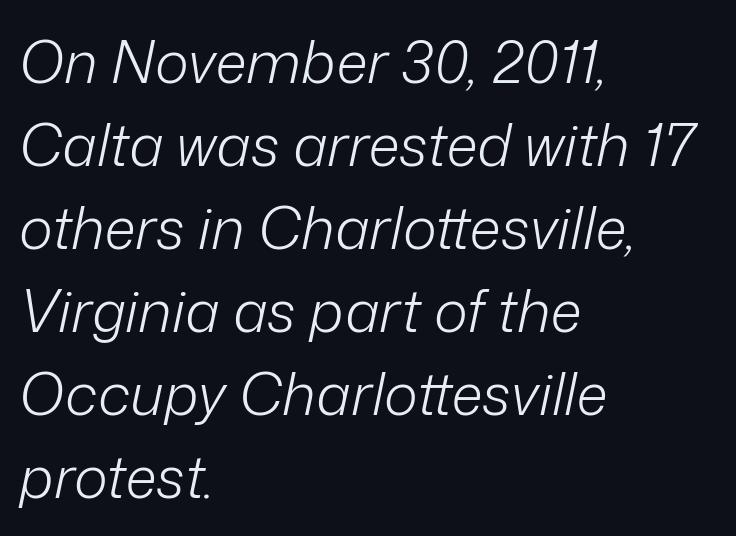
{"italic": "yes", "lean": "right", "slant_degrees": 12, "bold": "no", "weight": "light", "width": "normal", "stroke_contrast": "low", "x_height": "medium", "monospaced": "no", "underline": "no", "align": "left", "line_spacing": "normal", "line_spacing_ratio": 1.43, "letter_spacing": "normal", "letter_spacing_em": 0.0, "glyph_px": 58}
